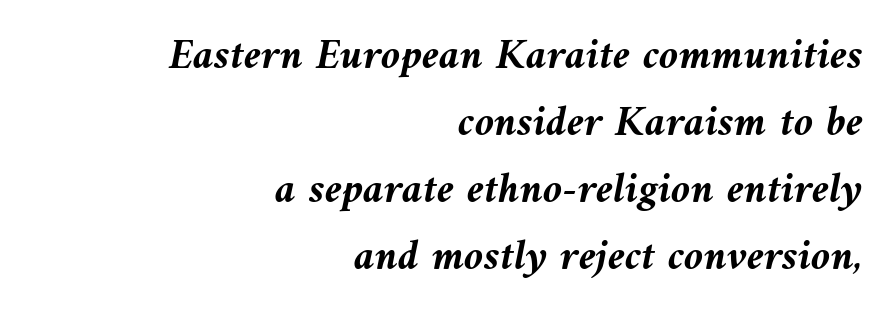
Q: Is the text bold? A: Yes.
Q: Is the text italic (slanted)? A: Yes, it leans left by about 9 degrees.
Q: Is the text underlined? A: No.
Q: How is the paragraph aligned? A: Right-aligned.
Q: Is the spacing between letters normal or unusually wide? A: Normal.
Q: Is the spacing between lines tight, normal or loose? A: Normal.
Q: Width (condensed, normal, or wide)? A: Normal.
Q: Stroke contrast? A: Medium.
Q: x-height? A: Medium.
Q: Monospaced? A: No.
